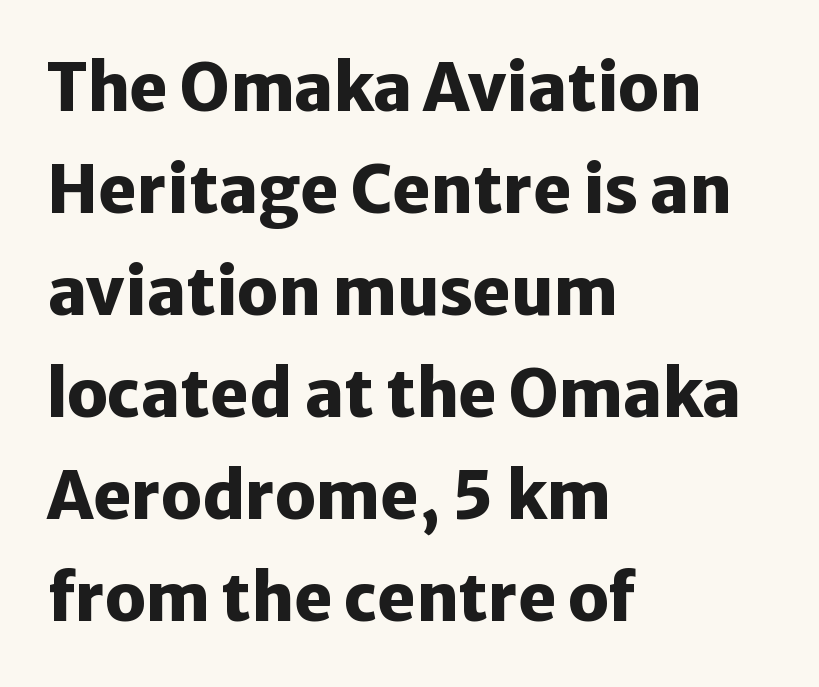
The image shows 65 px heavy sans-serif type, upright; set left-aligned, normal line spacing (1.57x), normal letter spacing, not underlined; low stroke contrast and a medium x-height.
